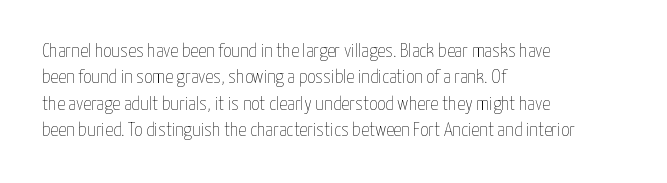
The image shows 20 px text type, upright; set left-aligned, normal line spacing (1.32x), normal letter spacing, not underlined.
